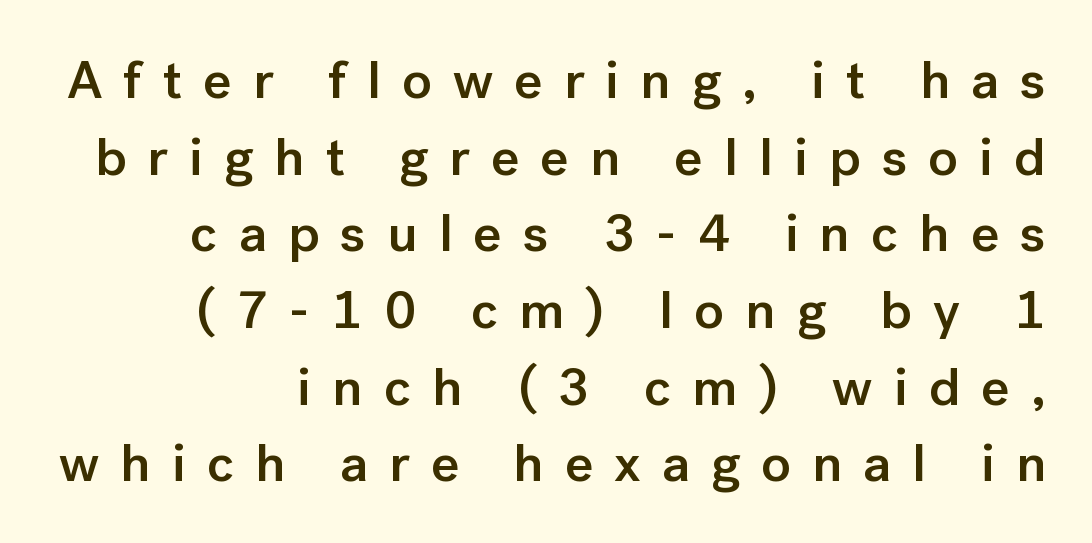
{"serif": "no", "italic": "no", "bold": "semi", "weight": "semibold", "width": "normal", "stroke_contrast": "low", "x_height": "medium", "monospaced": "no", "underline": "no", "align": "right", "line_spacing": "normal", "line_spacing_ratio": 1.42, "letter_spacing": "wide", "letter_spacing_em": 0.39, "glyph_px": 54}
